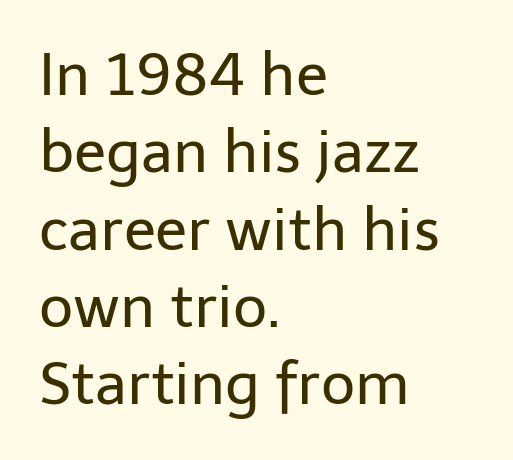
Q: Is the text bold? A: No.
Q: Is the text italic (slanted)? A: No, it is upright.
Q: Is the typeface a serif or a sans-serif typeface? A: Sans-serif.
Q: Is the text underlined? A: No.
Q: How is the paragraph aligned? A: Left-aligned.
Q: Is the spacing between letters normal or unusually wide? A: Normal.
Q: Is the spacing between lines tight, normal or loose? A: Normal.
Q: Width (condensed, normal, or wide)? A: Normal.
Q: Stroke contrast? A: Low.
Q: x-height? A: Medium.
Q: Monospaced? A: No.
